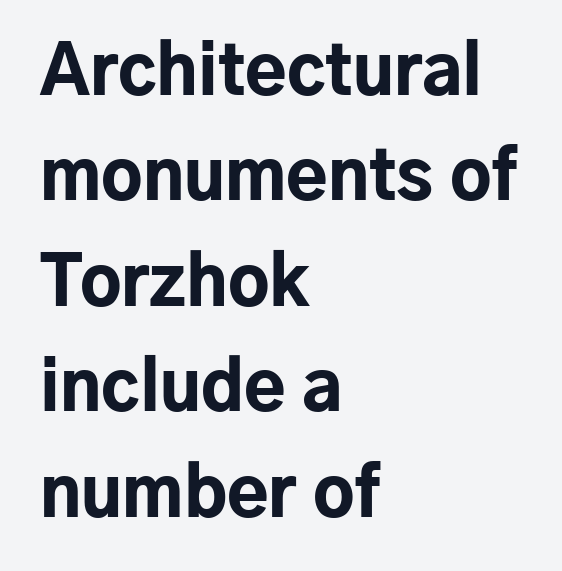
The image shows 68 px bold sans-serif type, upright; set left-aligned, normal line spacing (1.55x), normal letter spacing, not underlined; low stroke contrast and a medium x-height.
